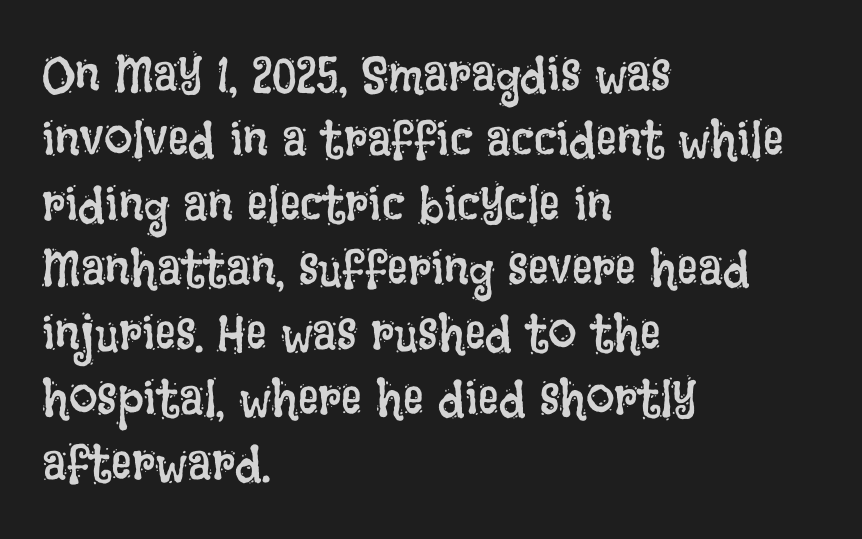
Q: Is the text bold? A: No.
Q: Is the text italic (slanted)? A: No, it is upright.
Q: Is the text underlined? A: No.
Q: How is the paragraph aligned? A: Left-aligned.
Q: Is the spacing between letters normal or unusually wide? A: Normal.
Q: Is the spacing between lines tight, normal or loose? A: Normal.
Q: Width (condensed, normal, or wide)? A: Condensed.
Q: Stroke contrast? A: Low.
Q: x-height? A: Large.
Q: Monospaced? A: No.
